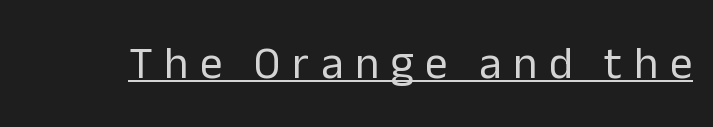
Q: Is the text bold? A: No.
Q: Is the text italic (slanted)? A: No, it is upright.
Q: Is the typeface a serif or a sans-serif typeface? A: Sans-serif.
Q: Is the text underlined? A: Yes.
Q: Is the spacing between letters normal or unusually wide? A: Unusually wide.
Q: Width (condensed, normal, or wide)? A: Normal.
Q: Stroke contrast? A: Low.
Q: x-height? A: Medium.
Q: Monospaced? A: No.
